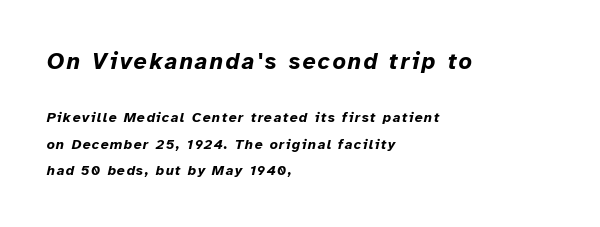
The image shows 23 px bold type, italic (leaning right); set left-aligned, line spacing 1.87x, not underlined; the first (top) block is 1.64x larger.
